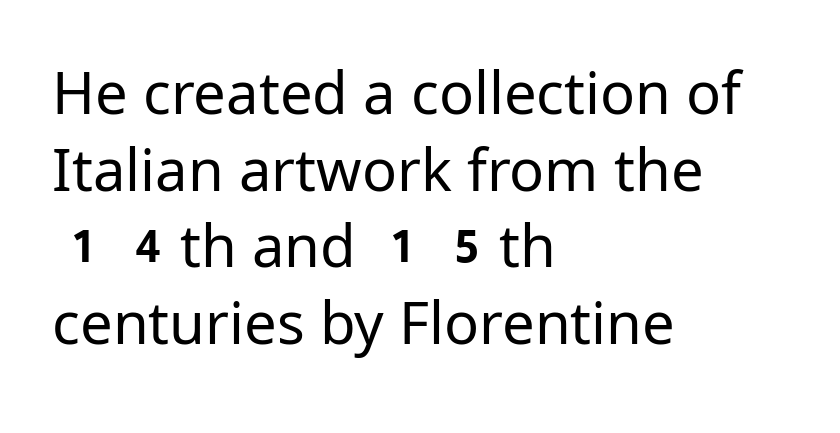
Check the space under the baseline: it is left empty. Evenly set lines give the paragraph a standard silhouette. These lines are rendered in a variable-pitch font. Caption: face not bold, strokes unweighted. Classification — sans serif.
